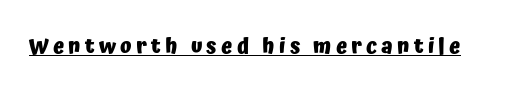
Descenders here cross a horizontal rule under the line. Its strokes are broad and dark, the hallmark of bold type. You could only call the tracking loose — the letters float apart. Characters remain perfectly vertical along every line.
